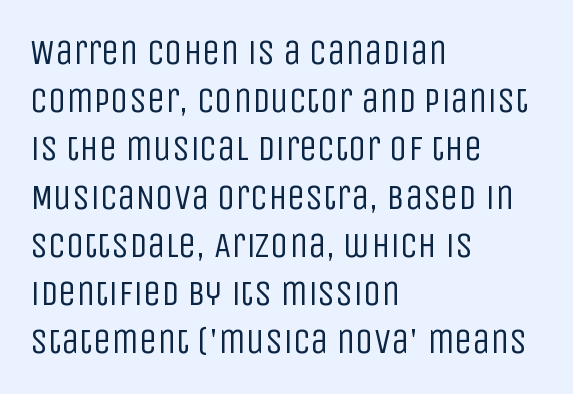
The image shows 36 px regular-weight, condensed sans-serif type, upright; set left-aligned, normal line spacing (1.34x), normal letter spacing, not underlined; low stroke contrast and a large x-height.
